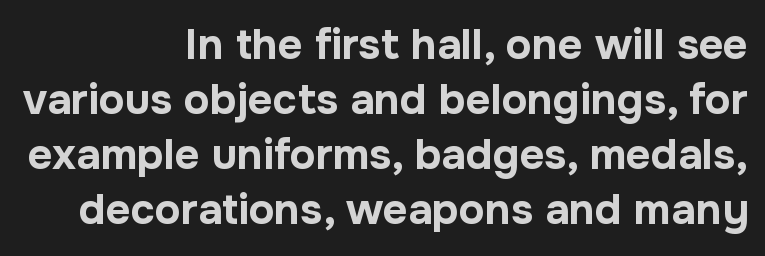
{"serif": "no", "italic": "no", "bold": "yes", "weight": "bold", "width": "normal", "stroke_contrast": "low", "x_height": "medium", "monospaced": "no", "underline": "no", "align": "right", "line_spacing": "normal", "line_spacing_ratio": 1.28, "letter_spacing": "normal", "letter_spacing_em": 0.0, "glyph_px": 43}
